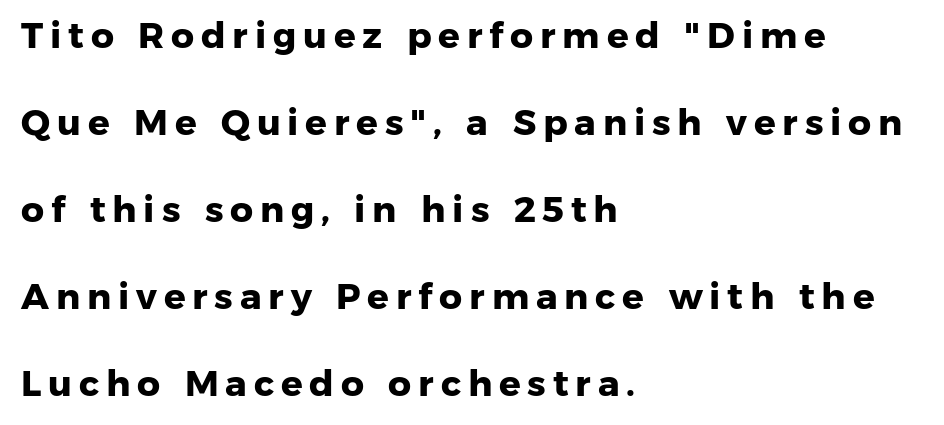
The image shows 36 px heavy sans-serif type; set left-aligned, loose line spacing (2.42x), not underlined; low stroke contrast and a medium x-height.
